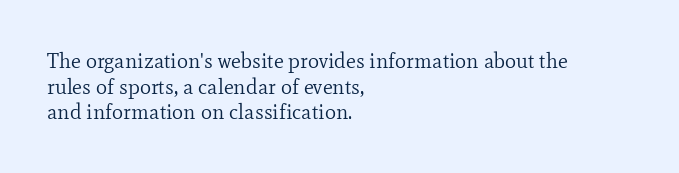
Does extra space separate the letters? No, they use regular spacing. The passage is arranged the way most books set body copy — flush left. The area under the type is left untouched. The face looks like a standard text weight, possibly lighter. Notice how the stems are strictly vertical — no italics here.
